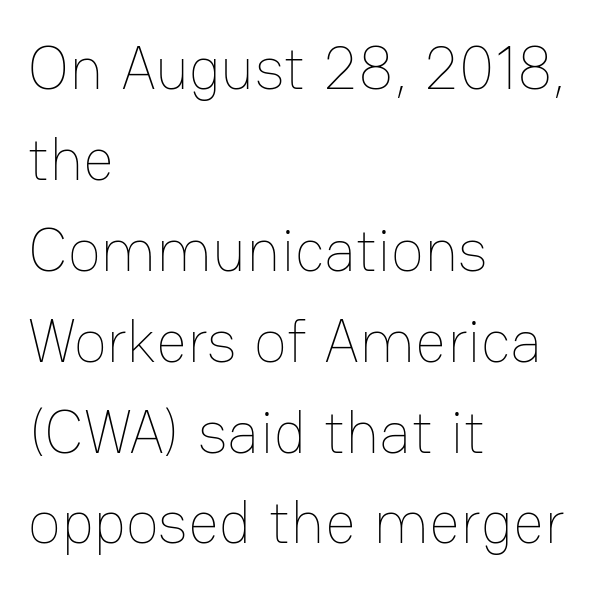
The rendering anchors every line to the left-hand side. Weight: not bold — regular or lighter. Spacing verdict: proportional, widths tailored to each character. Only glyphs here, with clear space below each row. The letters sit at their default tracking, neither squeezed nor spread.
